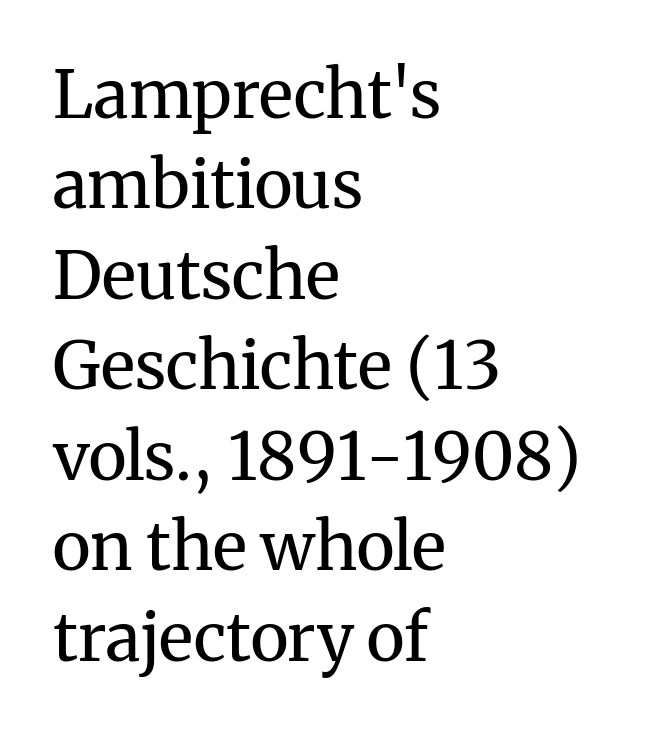
{"serif": "yes", "italic": "no", "bold": "no", "weight": "regular", "width": "normal", "stroke_contrast": "medium", "x_height": "medium", "monospaced": "no", "underline": "no", "align": "left", "line_spacing": "normal", "line_spacing_ratio": 1.37, "letter_spacing": "normal", "letter_spacing_em": 0.0, "glyph_px": 66}
